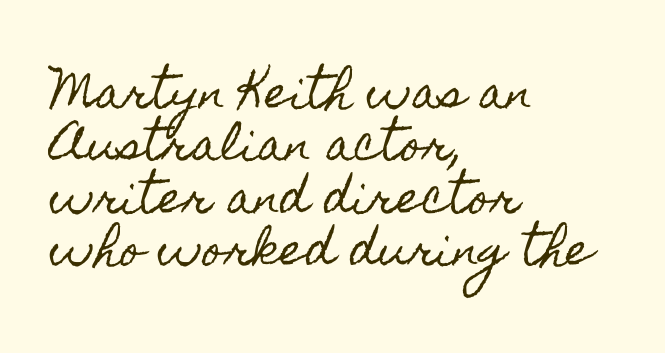
Varying glyph widths throughout — classic text-font behaviour. Underline: absent. No extra tracking has been applied to these lines. These lines stack with their left ends in a neat column.
